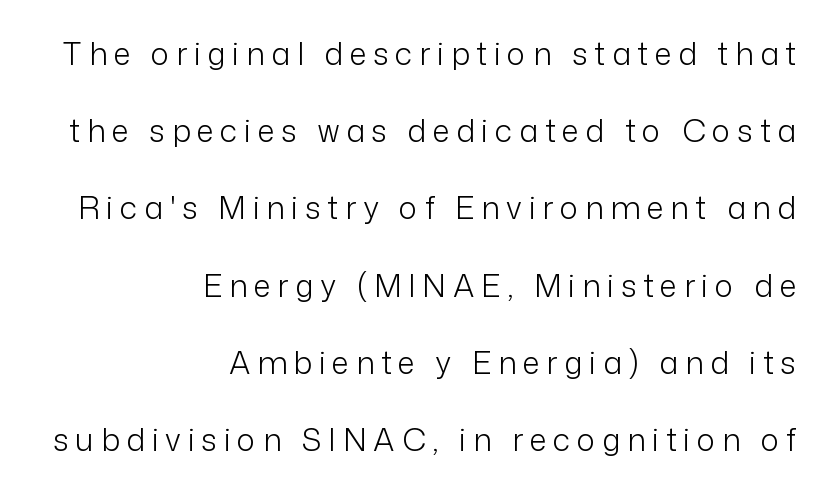
{"serif": "no", "italic": "no", "bold": "no", "weight": "light", "width": "normal", "stroke_contrast": "low", "x_height": "medium", "monospaced": "no", "underline": "no", "align": "right", "line_spacing": "loose", "line_spacing_ratio": 2.49, "letter_spacing": "wide", "letter_spacing_em": 0.22, "glyph_px": 31}
